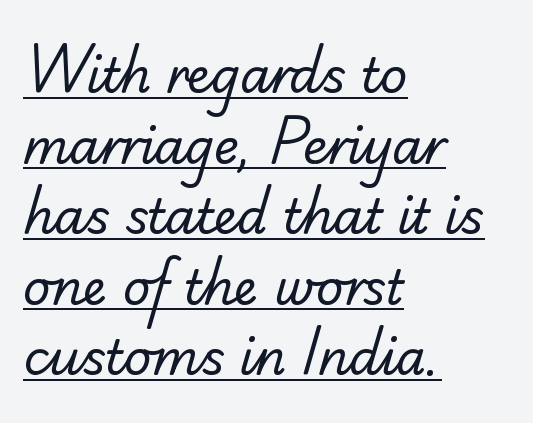
The image shows 48 px regular-weight sans-serif type; set left-aligned, normal line spacing (1.47x), normal letter spacing, underlined; low stroke contrast and a small x-height.
